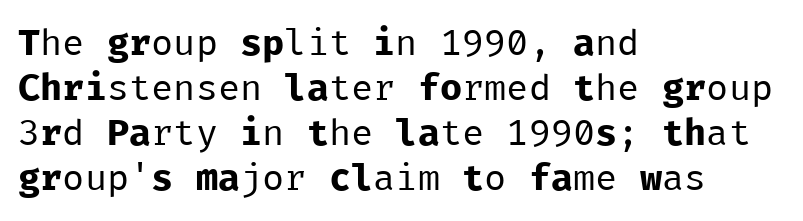
Q: Is the text bold? A: No.
Q: Is the text italic (slanted)? A: No, it is upright.
Q: Is the typeface a serif or a sans-serif typeface? A: Sans-serif.
Q: Is the text underlined? A: No.
Q: How is the paragraph aligned? A: Left-aligned.
Q: Is the spacing between letters normal or unusually wide? A: Normal.
Q: Width (condensed, normal, or wide)? A: Normal.
Q: Stroke contrast? A: Low.
Q: x-height? A: Medium.
Q: Monospaced? A: Yes.
